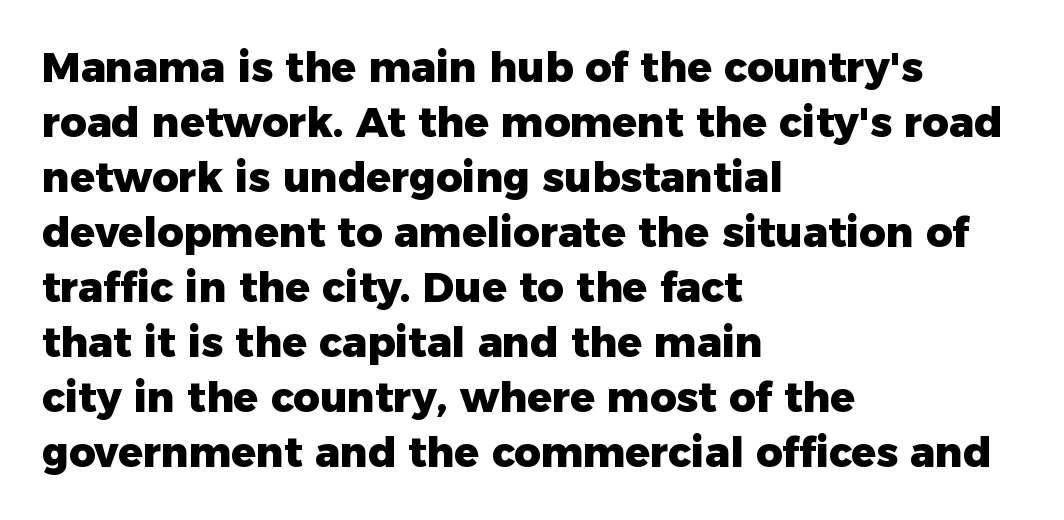
Q: Is the text bold? A: Yes.
Q: Is the text italic (slanted)? A: No, it is upright.
Q: Is the typeface a serif or a sans-serif typeface? A: Sans-serif.
Q: Is the text underlined? A: No.
Q: How is the paragraph aligned? A: Left-aligned.
Q: Is the spacing between letters normal or unusually wide? A: Normal.
Q: Is the spacing between lines tight, normal or loose? A: Normal.
Q: Width (condensed, normal, or wide)? A: Normal.
Q: Stroke contrast? A: Low.
Q: x-height? A: Medium.
Q: Monospaced? A: No.
